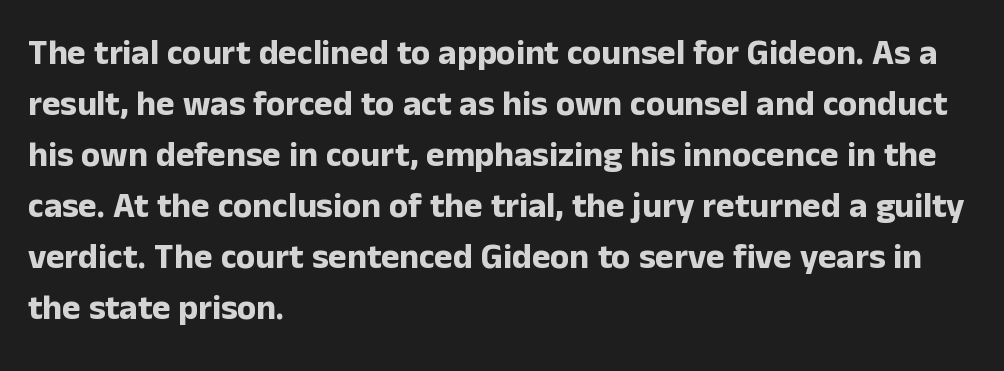
{"serif": "no", "italic": "no", "bold": "yes", "weight": "bold", "width": "normal", "stroke_contrast": "low", "x_height": "medium", "monospaced": "no", "underline": "no", "align": "left", "line_spacing": "normal", "line_spacing_ratio": 1.46, "letter_spacing": "normal", "letter_spacing_em": 0.0, "glyph_px": 35}
